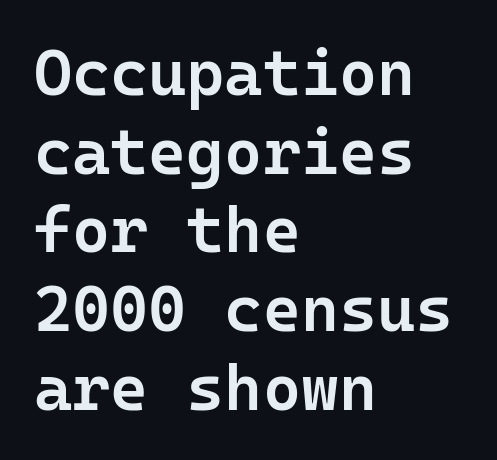
The image shows 65 px semibold sans-serif type, upright, monospaced; set left-aligned, line spacing 1.21x, normal letter spacing, not underlined; low stroke contrast and a medium x-height.
